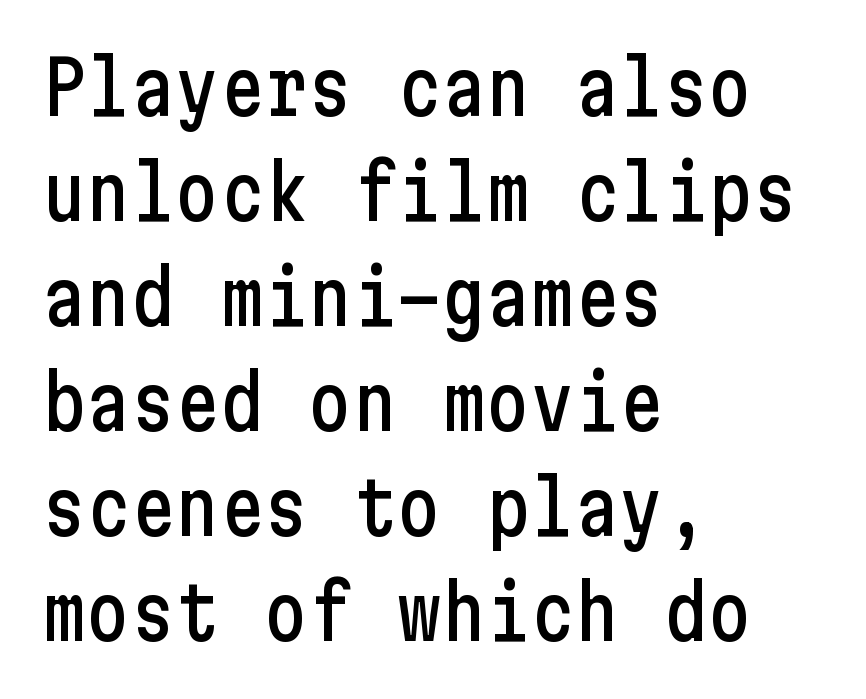
Q: Is the text italic (slanted)? A: No, it is upright.
Q: Is the typeface a serif or a sans-serif typeface? A: Sans-serif.
Q: Is the text underlined? A: No.
Q: How is the paragraph aligned? A: Left-aligned.
Q: Is the spacing between letters normal or unusually wide? A: Normal.
Q: Is the spacing between lines tight, normal or loose? A: Normal.
Q: Width (condensed, normal, or wide)? A: Condensed.
Q: Stroke contrast? A: Low.
Q: x-height? A: Medium.
